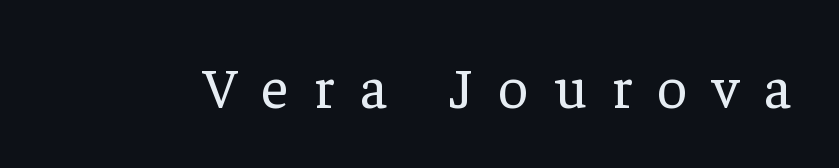
Q: Is the text bold? A: No.
Q: Is the text italic (slanted)? A: No, it is upright.
Q: Is the typeface a serif or a sans-serif typeface? A: Serif.
Q: Is the text underlined? A: No.
Q: Is the spacing between letters normal or unusually wide? A: Unusually wide.
Q: Width (condensed, normal, or wide)? A: Normal.
Q: Stroke contrast? A: Low.
Q: x-height? A: Medium.
Q: Monospaced? A: No.
